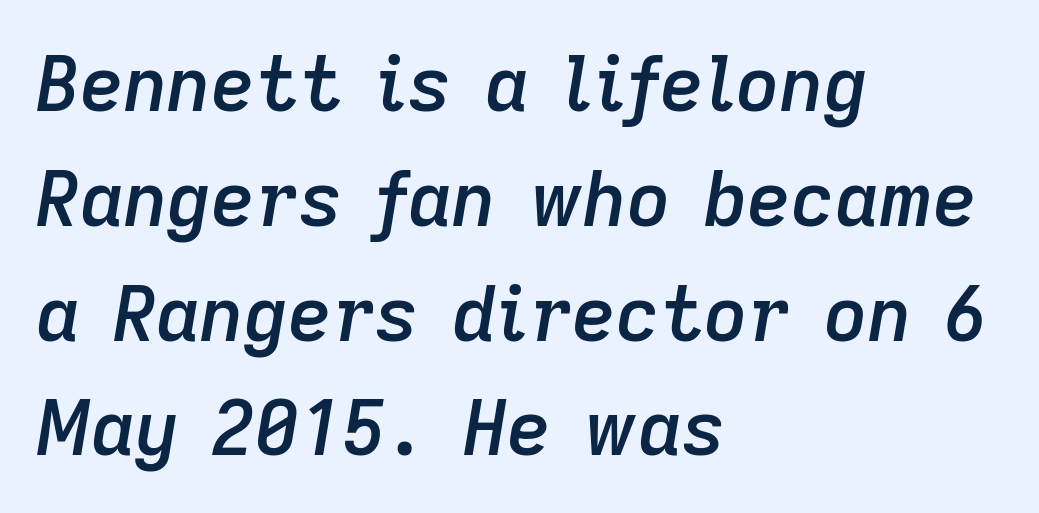
The image shows 76 px semibold type, italic (leaning right); set left-aligned, normal line spacing (1.51x), normal letter spacing, not underlined; low stroke contrast and a medium x-height.
